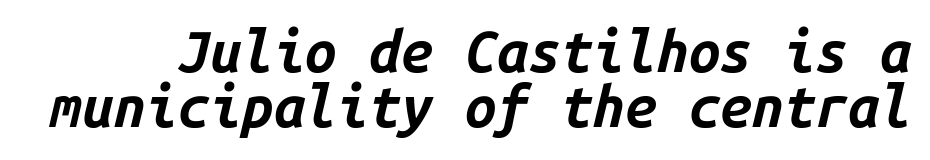
{"italic": "yes", "lean": "right", "slant_degrees": 14, "bold": "yes", "weight": "bold", "width": "normal", "stroke_contrast": "low", "x_height": "medium", "monospaced": "yes", "underline": "no", "line_spacing": "tight", "line_spacing_ratio": 0.96, "letter_spacing": "normal", "letter_spacing_em": 0.0, "glyph_px": 57}
